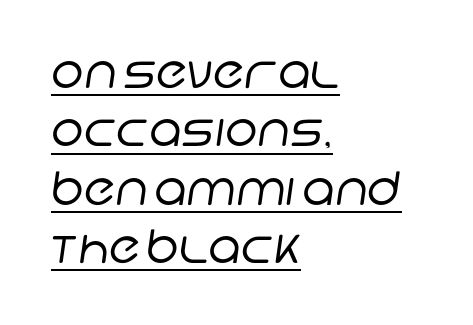
The image shows 46 px regular-weight sans-serif type; set left-aligned, normal line spacing (1.27x), normal letter spacing, underlined; low stroke contrast and a large x-height.
